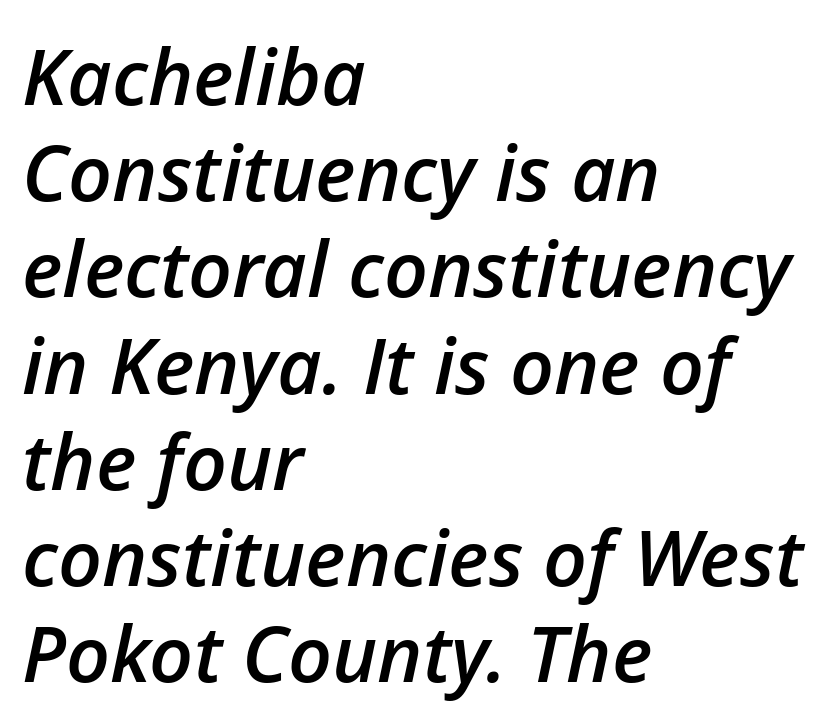
Q: Is the text bold? A: Semi-bold.
Q: Is the text italic (slanted)? A: Yes, it leans right by about 12 degrees.
Q: Is the text underlined? A: No.
Q: How is the paragraph aligned? A: Left-aligned.
Q: Is the spacing between letters normal or unusually wide? A: Normal.
Q: Is the spacing between lines tight, normal or loose? A: Normal.
Q: Width (condensed, normal, or wide)? A: Normal.
Q: Stroke contrast? A: Low.
Q: x-height? A: Medium.
Q: Monospaced? A: No.
